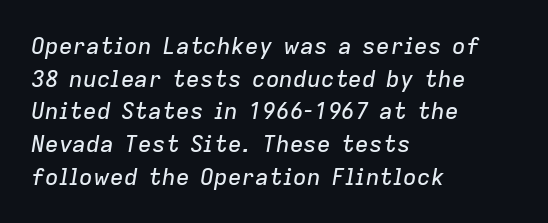
Q: Is the text italic (slanted)? A: Yes, it leans right by about 9 degrees.
Q: Is the text underlined? A: No.
Q: How is the paragraph aligned? A: Left-aligned.
Q: Is the spacing between letters normal or unusually wide? A: Normal.
Q: Is the spacing between lines tight, normal or loose? A: Normal.
